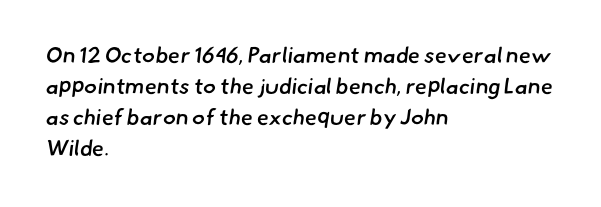
{"bold": "semi", "underline": "no", "align": "left", "line_spacing": "normal", "line_spacing_ratio": 1.41, "letter_spacing": "normal", "letter_spacing_em": 0.0, "glyph_px": 22}
